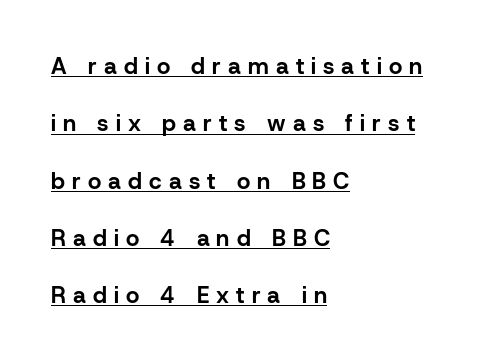
The image shows 23 px bold type, upright; set left-aligned, loose line spacing (2.49x), unusually wide letter spacing (+0.31 em), underlined.
